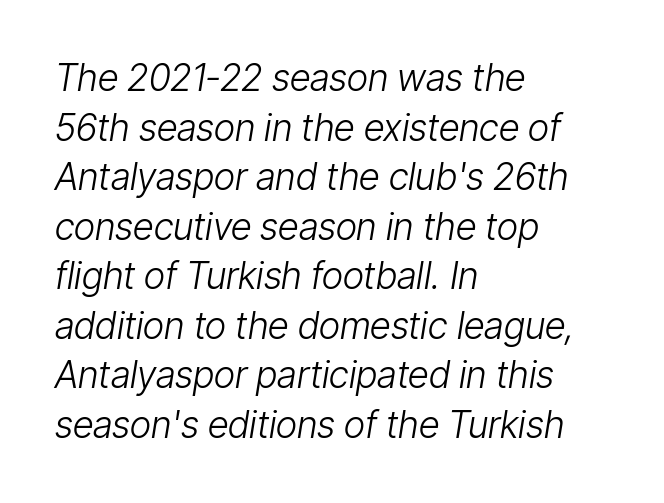
Q: Is the text bold? A: No.
Q: Is the text italic (slanted)? A: Yes, it leans right by about 9 degrees.
Q: Is the text underlined? A: No.
Q: How is the paragraph aligned? A: Left-aligned.
Q: Is the spacing between letters normal or unusually wide? A: Normal.
Q: Is the spacing between lines tight, normal or loose? A: Normal.
Q: Width (condensed, normal, or wide)? A: Condensed.
Q: Stroke contrast? A: Low.
Q: x-height? A: Medium.
Q: Monospaced? A: No.
